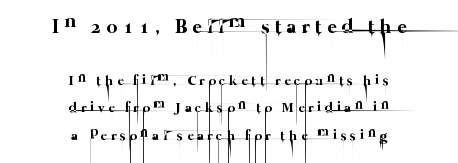
{"bold": "no", "underline": "no", "align": "center", "line_spacing": "loose", "line_spacing_ratio": 1.98, "letter_spacing": "wide", "letter_spacing_em": 0.27, "larger_block": "first", "size_ratio": 1.43, "glyph_px": 20}
